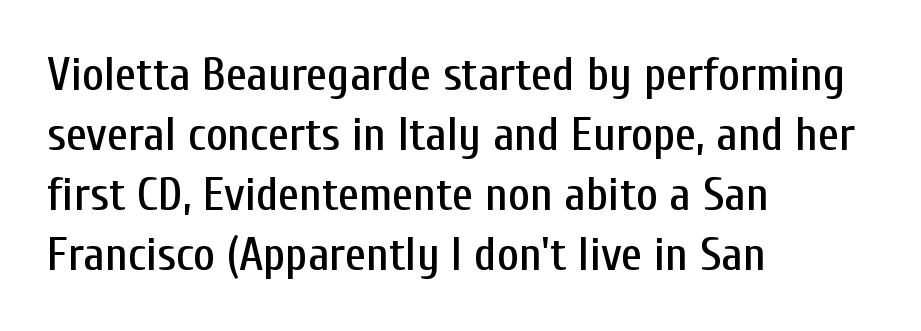
The image shows 47 px condensed sans-serif type, upright; set left-aligned, normal line spacing (1.28x), normal letter spacing, not underlined; low stroke contrast and a medium x-height.
